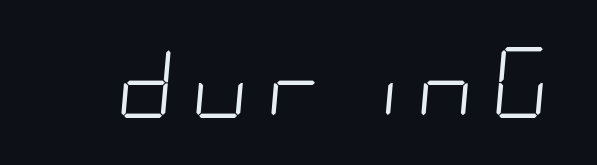
{"italic": "yes", "lean": "right", "slant_degrees": 5, "bold": "no", "weight": "light", "width": "condensed", "stroke_contrast": "low", "x_height": "large", "underline": "no", "letter_spacing": "wide", "letter_spacing_em": 0.24, "glyph_px": 71}
